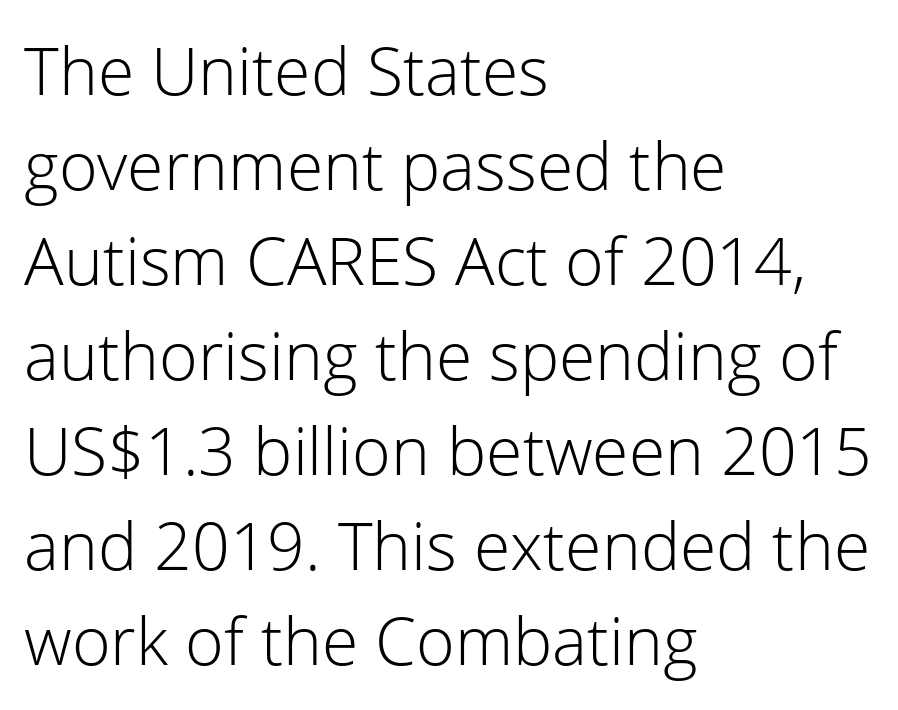
Weight class: somewhere from thin through regular. Just letters on the line, the space beneath them empty. Spacing verdict: proportional, widths tailored to each character. Classification — sans serif. Every stem runs plumb, perpendicular to the baseline. The rendering keeps characters at their native spacing.
